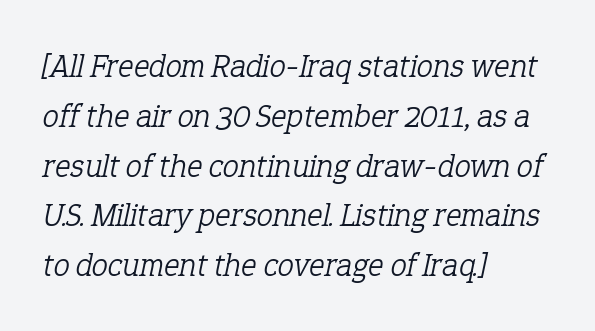
{"serif": "yes", "italic": "yes", "lean": "right", "slant_degrees": 12, "bold": "no", "weight": "light", "width": "normal", "stroke_contrast": "low", "x_height": "medium", "monospaced": "no", "underline": "no", "align": "left", "line_spacing": "normal", "line_spacing_ratio": 1.51, "letter_spacing": "normal", "letter_spacing_em": 0.0, "glyph_px": 33}
